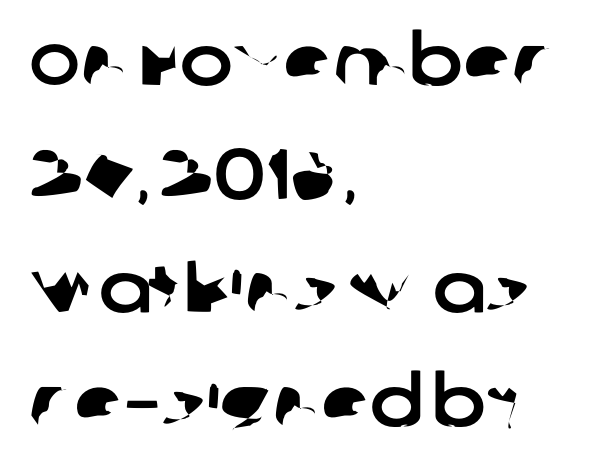
The designer left line spacing at the default. The face used here is proportionally spaced, like ordinary book or web type. Check the space under the baseline: it is left empty. This rendering uses left alignment, leaving the right contour irregular. A sans-serif font was chosen for this passage. Spacing between characters is what you'd get straight out of the box.
